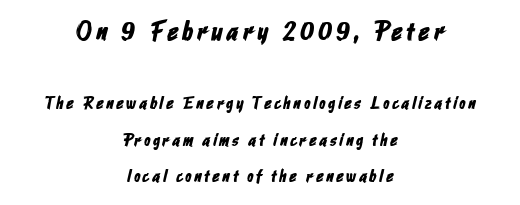
{"underline": "no", "align": "center", "line_spacing": "loose", "line_spacing_ratio": 2.03, "larger_block": "first", "size_ratio": 1.5, "glyph_px": 27}
